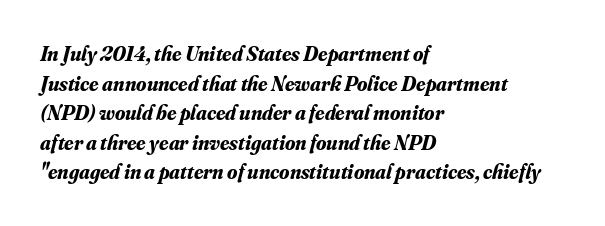
Q: Is the text bold? A: Yes.
Q: Is the text italic (slanted)? A: Yes, it leans right by about 16 degrees.
Q: Is the text underlined? A: No.
Q: How is the paragraph aligned? A: Left-aligned.
Q: Is the spacing between letters normal or unusually wide? A: Normal.
Q: Is the spacing between lines tight, normal or loose? A: Normal.
